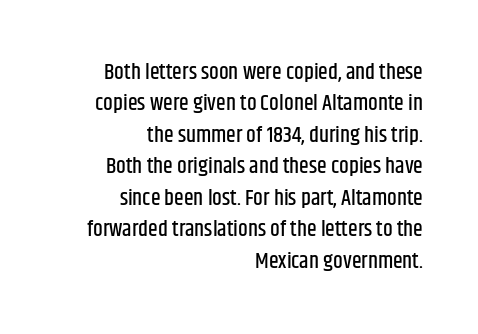
A student would call this right alignment; a typographer would say flush right, rag left. The zone under the glyphs is completely vacant. Notice how the stems are strictly vertical — no italics here. In terms of letterspacing, this is plain default setting.
